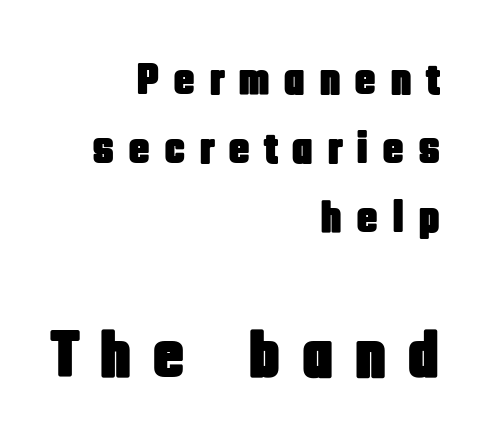
The image shows 67 px condensed sans-serif type, upright; set right-aligned, normal line spacing (1.53x), unusually wide letter spacing (+0.3 em), not underlined; the second (bottom) block is 1.49x larger; low stroke contrast and a large x-height.
